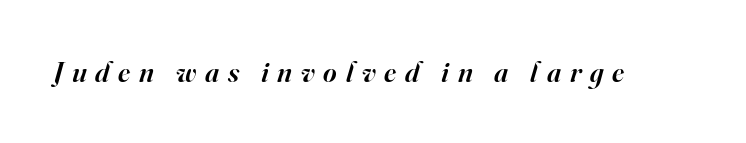
The font family rendered here belongs to the serif group. Italic: yes, the glyphs are oblique. Characters follow at a spacing far wider than the type designer built in. A bare baseline throughout the passage.
